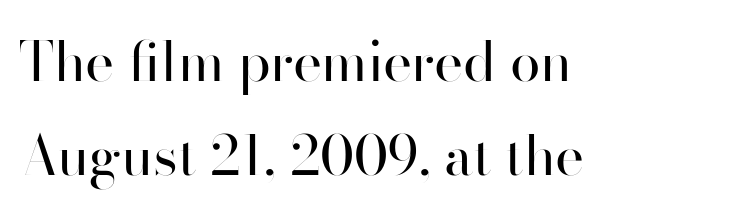
{"serif": "no", "italic": "no", "bold": "no", "weight": "regular", "width": "normal", "stroke_contrast": "high", "x_height": "small", "monospaced": "no", "underline": "no", "align": "left", "line_spacing_ratio": 1.71, "letter_spacing": "normal", "letter_spacing_em": 0.0, "glyph_px": 55}
